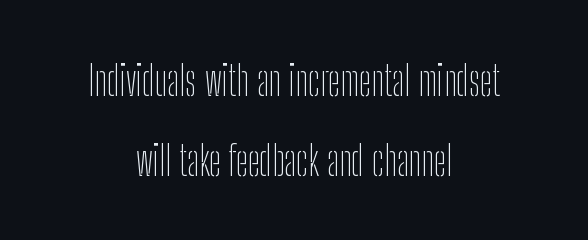
Q: Is the text bold? A: No.
Q: Is the text italic (slanted)? A: No, it is upright.
Q: Is the typeface a serif or a sans-serif typeface? A: Sans-serif.
Q: Is the text underlined? A: No.
Q: How is the paragraph aligned? A: Centered.
Q: Is the spacing between letters normal or unusually wide? A: Normal.
Q: Is the spacing between lines tight, normal or loose? A: Loose.
Q: Width (condensed, normal, or wide)? A: Condensed.
Q: Stroke contrast? A: Low.
Q: x-height? A: Medium.
Q: Monospaced? A: No.
